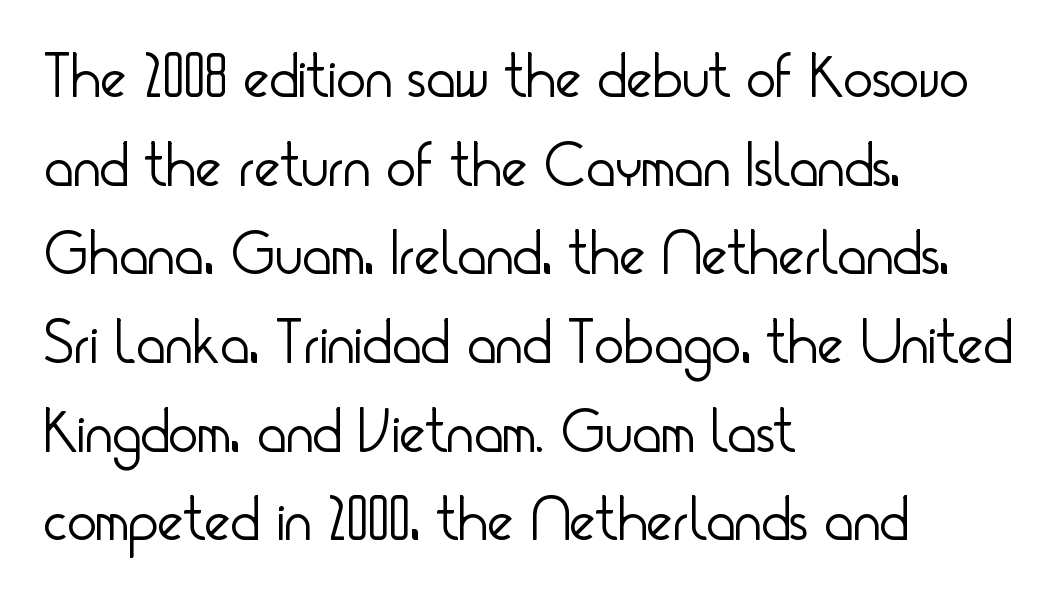
{"serif": "no", "italic": "no", "bold": "no", "weight": "light", "width": "condensed", "stroke_contrast": "low", "x_height": "small", "monospaced": "no", "underline": "no", "align": "left", "line_spacing": "normal", "line_spacing_ratio": 1.43, "letter_spacing": "normal", "letter_spacing_em": 0.0, "glyph_px": 62}
